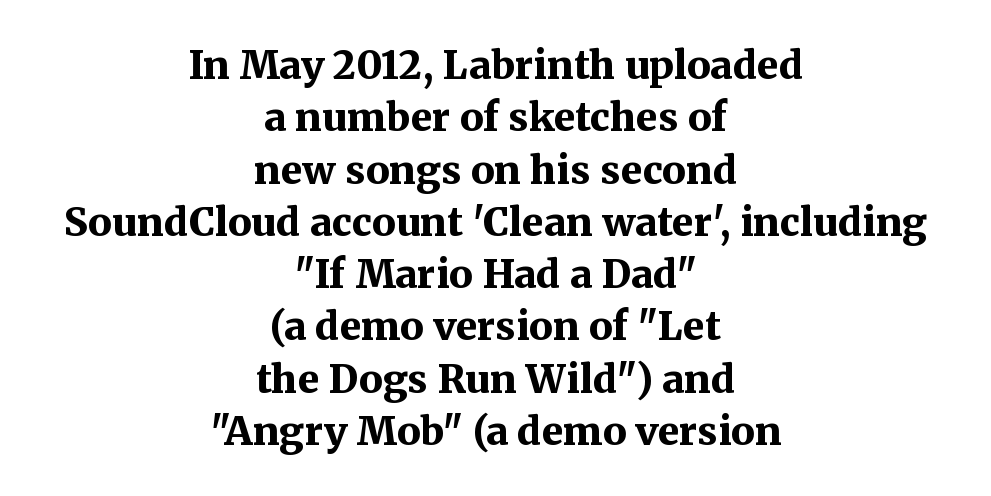
The image shows 39 px bold serif type, upright; set centered, normal line spacing (1.34x), normal letter spacing, not underlined; medium stroke contrast and a medium x-height.
